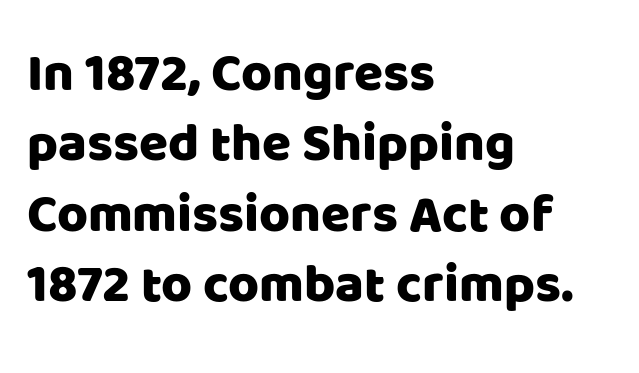
Q: Is the text italic (slanted)? A: No, it is upright.
Q: Is the typeface a serif or a sans-serif typeface? A: Sans-serif.
Q: Is the text underlined? A: No.
Q: How is the paragraph aligned? A: Left-aligned.
Q: Is the spacing between letters normal or unusually wide? A: Normal.
Q: Is the spacing between lines tight, normal or loose? A: Normal.
Q: Width (condensed, normal, or wide)? A: Normal.
Q: Stroke contrast? A: Low.
Q: x-height? A: Large.
Q: Monospaced? A: No.
